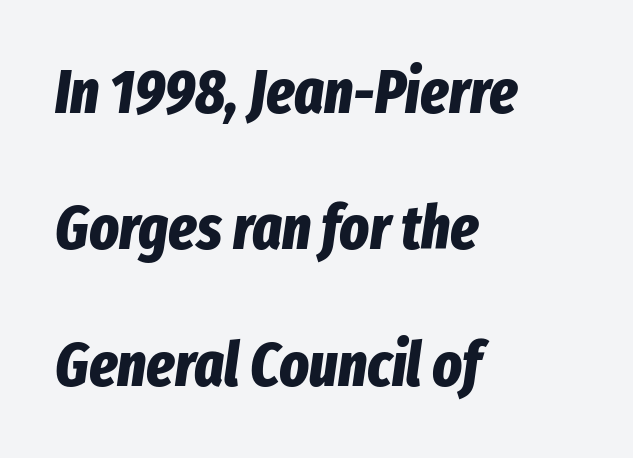
The gap between lines stays unmarked. Successive baselines arrive slowly, with a big drop between each. Compared with an ordinary text face, these strokes are far heavier — a full bold. The passage shown leans; its letterforms are oblique. The rendering uses natural spacing where letterforms have individual widths. This sample uses plain, unmodified letter spacing.
